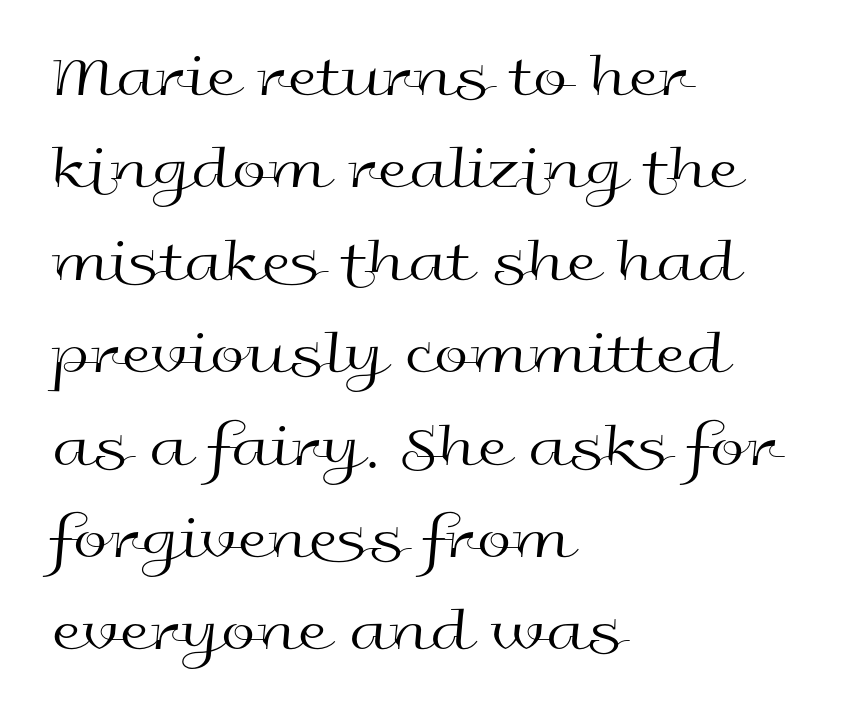
Character widths vary here, with narrow letters taking less room than wide ones. Counters stay open thanks to moderate or lighter strokes. This sample uses a sans-serif face. Baseline-to-baseline distance is the conventional proportion of letter height.
